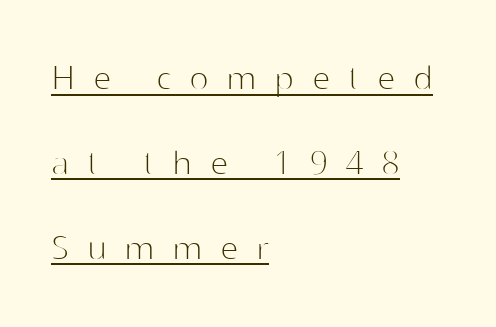
The image shows 41 px thin sans-serif type, upright; set left-aligned, loose line spacing (2.07x), unusually wide letter spacing (+0.44 em), underlined; high stroke contrast and a medium x-height.
